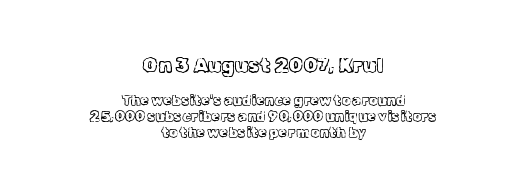
The glyphs are unaccompanied by any horizontal stroke below them. This sample uses plain, unmodified letter spacing. Summary of weight: not heavy and not bold. Scale decreases going downward across the two blocks.
